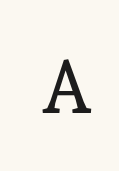
{"serif": "yes", "italic": "no", "bold": "no", "weight": "regular", "width": "normal", "stroke_contrast": "low", "x_height": "medium", "monospaced": "no", "underline": "no", "letter_spacing": "wide", "letter_spacing_em": 0.32, "glyph_px": 75}
